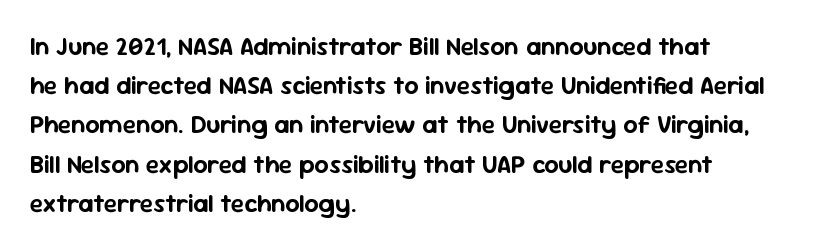
The image shows 25 px text type, upright; set left-aligned, normal line spacing (1.57x), normal letter spacing, not underlined.
